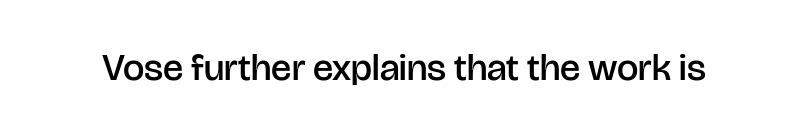
{"serif": "no", "italic": "no", "bold": "semi", "weight": "semibold", "width": "normal", "stroke_contrast": "low", "x_height": "large", "monospaced": "no", "underline": "no", "letter_spacing": "normal", "letter_spacing_em": 0.0, "glyph_px": 38}
